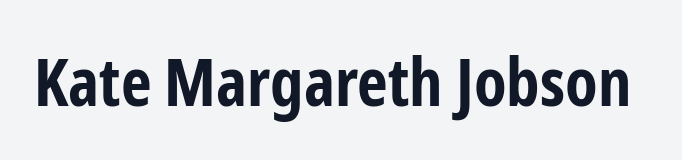
{"serif": "no", "italic": "no", "bold": "yes", "weight": "bold", "width": "condensed", "stroke_contrast": "low", "x_height": "medium", "monospaced": "no", "underline": "no", "letter_spacing": "normal", "letter_spacing_em": 0.0, "glyph_px": 67}
